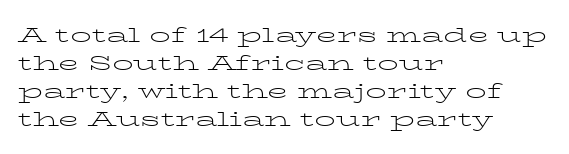
Q: Is the text bold? A: No.
Q: Is the text italic (slanted)? A: No, it is upright.
Q: Is the text underlined? A: No.
Q: How is the paragraph aligned? A: Left-aligned.
Q: Is the spacing between letters normal or unusually wide? A: Normal.
Q: Is the spacing between lines tight, normal or loose? A: Normal.
